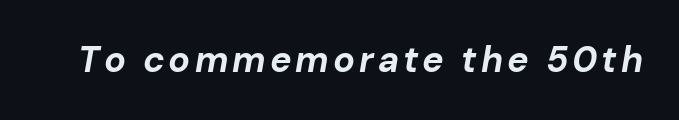
Q: Is the text bold? A: Yes.
Q: Is the text italic (slanted)? A: Yes, it leans right by about 10 degrees.
Q: Is the text underlined? A: No.
Q: Width (condensed, normal, or wide)? A: Normal.
Q: Stroke contrast? A: Low.
Q: x-height? A: Medium.
Q: Monospaced? A: No.
